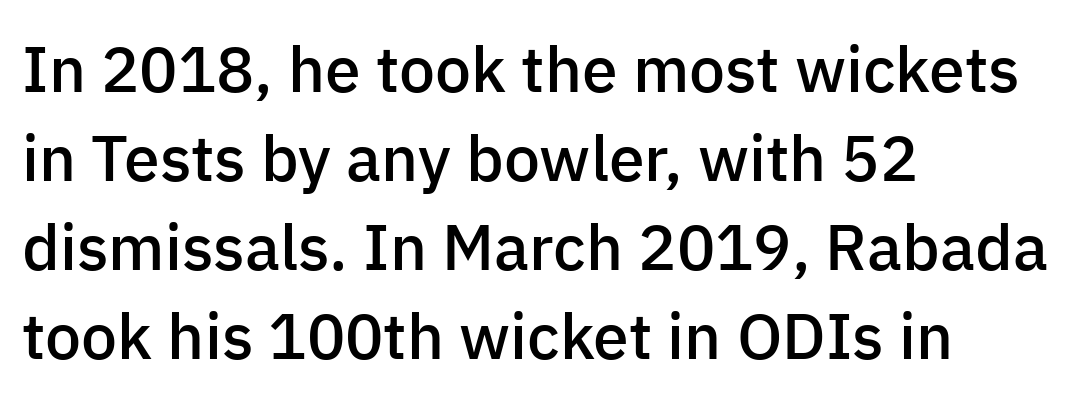
There is no visible air inserted between adjacent glyphs. Notice how the passage keeps a crisp vertical edge on the left only. Regarding leading, the lines here are spaced in the standard way. Underline: absent. I'd describe the lettering as semibold — firm but not a full bold.
